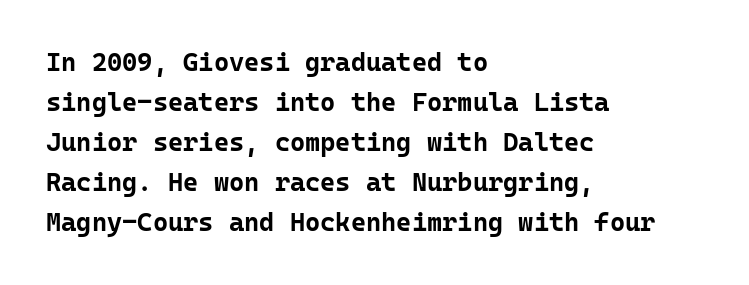
The image shows 26 px bold type, upright; set left-aligned, normal line spacing (1.54x), normal letter spacing, not underlined.
